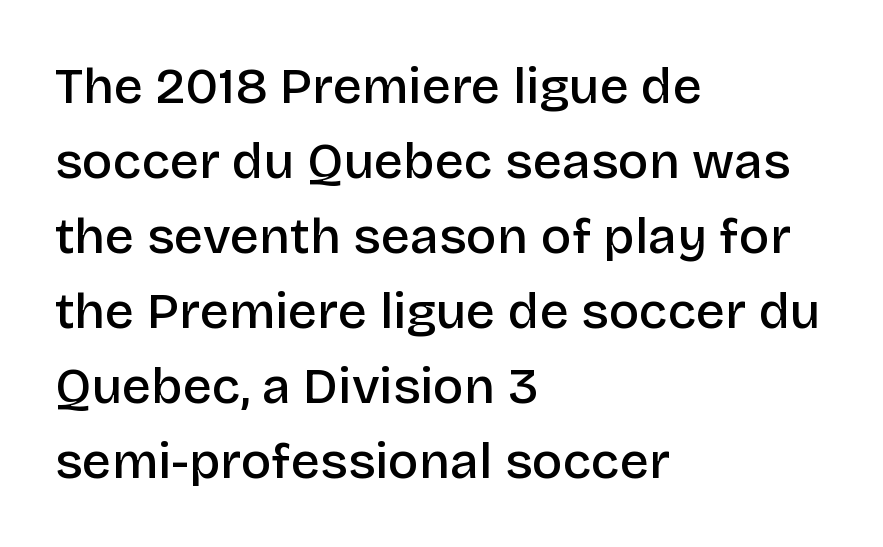
{"serif": "no", "italic": "no", "bold": "semi", "weight": "semibold", "width": "normal", "stroke_contrast": "low", "x_height": "large", "monospaced": "no", "underline": "no", "align": "left", "line_spacing": "normal", "line_spacing_ratio": 1.47, "letter_spacing": "normal", "letter_spacing_em": 0.0, "glyph_px": 51}
